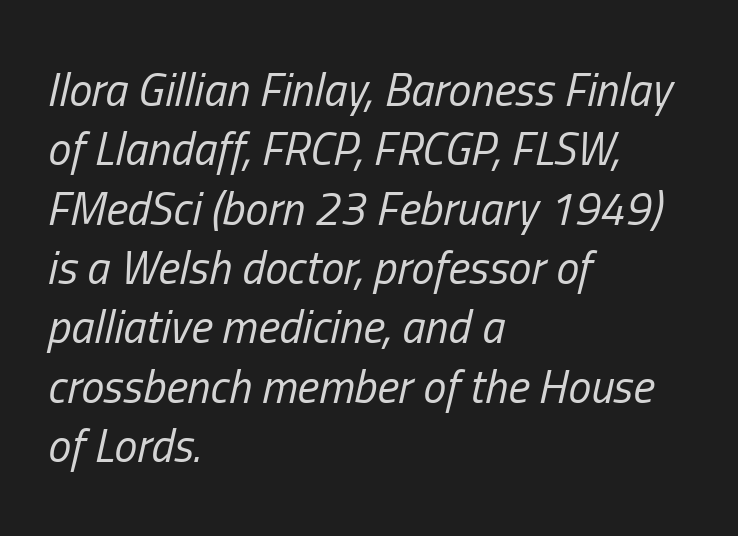
{"italic": "yes", "lean": "right", "slant_degrees": 13, "bold": "no", "weight": "regular", "width": "condensed", "stroke_contrast": "low", "x_height": "medium", "monospaced": "no", "underline": "no", "align": "left", "line_spacing": "normal", "line_spacing_ratio": 1.29, "letter_spacing": "normal", "letter_spacing_em": 0.0, "glyph_px": 46}
